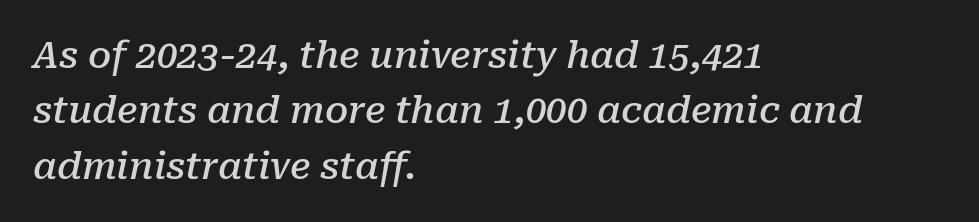
The image shows 37 px semibold serif type, italic (leaning right); set left-aligned, normal line spacing (1.5x), normal letter spacing, not underlined; low stroke contrast and a medium x-height.
